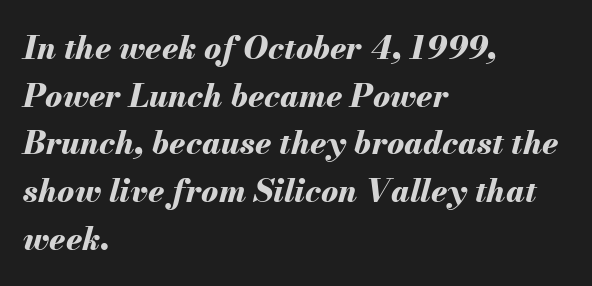
Q: Is the text bold? A: Yes.
Q: Is the text italic (slanted)? A: Yes, it leans right by about 13 degrees.
Q: Is the text underlined? A: No.
Q: How is the paragraph aligned? A: Left-aligned.
Q: Is the spacing between letters normal or unusually wide? A: Normal.
Q: Is the spacing between lines tight, normal or loose? A: Normal.
Q: Width (condensed, normal, or wide)? A: Normal.
Q: Stroke contrast? A: Medium.
Q: x-height? A: Small.
Q: Monospaced? A: No.
